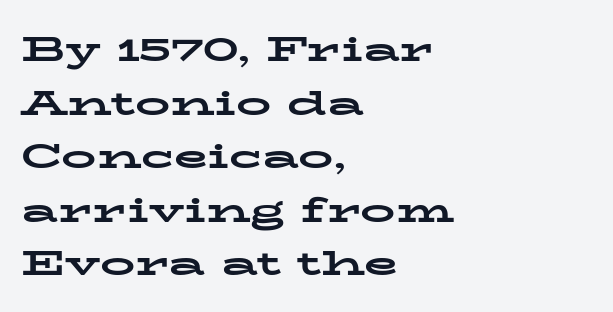
These lines were composed using upright roman letters. Any mark beneath the type? The region is blank. In terms of leading, this rendering sits right in the middle. Set as a true bold cut, around the 700 mark. Are there feet on the stems? There are — it's a serif.
